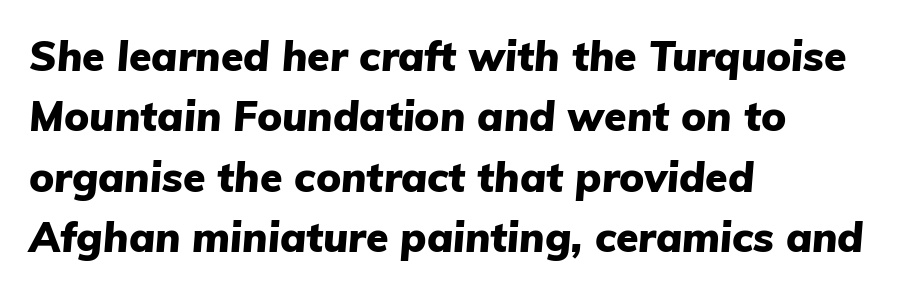
Q: Is the text bold? A: Yes.
Q: Is the text italic (slanted)? A: Yes, it leans right by about 5 degrees.
Q: Is the text underlined? A: No.
Q: How is the paragraph aligned? A: Left-aligned.
Q: Is the spacing between letters normal or unusually wide? A: Normal.
Q: Is the spacing between lines tight, normal or loose? A: Normal.
Q: Width (condensed, normal, or wide)? A: Normal.
Q: Stroke contrast? A: Low.
Q: x-height? A: Medium.
Q: Monospaced? A: No.
